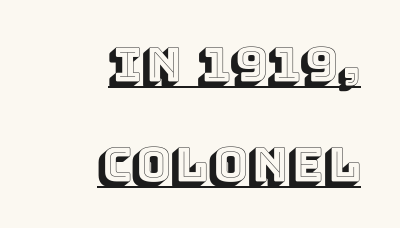
Q: Is the text italic (slanted)? A: No, it is upright.
Q: Is the text underlined? A: Yes.
Q: How is the paragraph aligned? A: Right-aligned.
Q: Is the spacing between letters normal or unusually wide? A: Normal.
Q: Is the spacing between lines tight, normal or loose? A: Loose.
Q: Width (condensed, normal, or wide)? A: Normal.
Q: x-height? A: Large.
Q: Monospaced? A: No.
